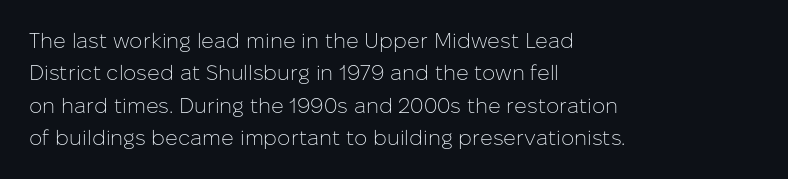
{"italic": "no", "bold": "no", "underline": "no", "align": "left", "line_spacing": "normal", "line_spacing_ratio": 1.54, "letter_spacing": "normal", "letter_spacing_em": 0.0, "glyph_px": 21}
